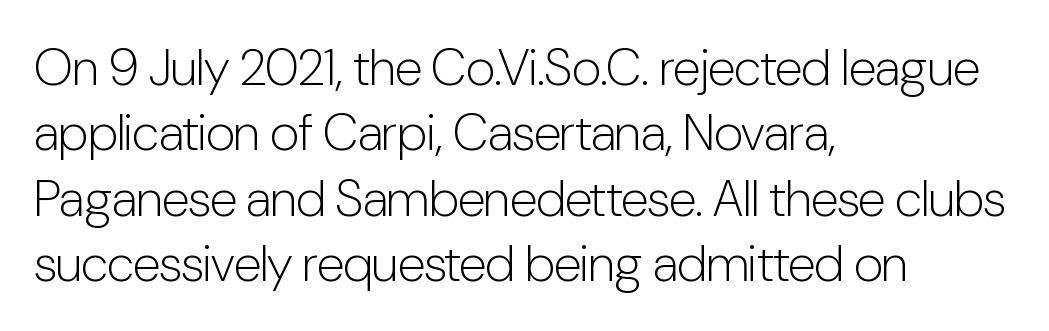
Horizontally, the lines are justified to the leading edge only. These lines are rendered in a variable-pitch font. Nope, not italic — everything's standing straight. Characters follow at the spacing the type designer built in.
